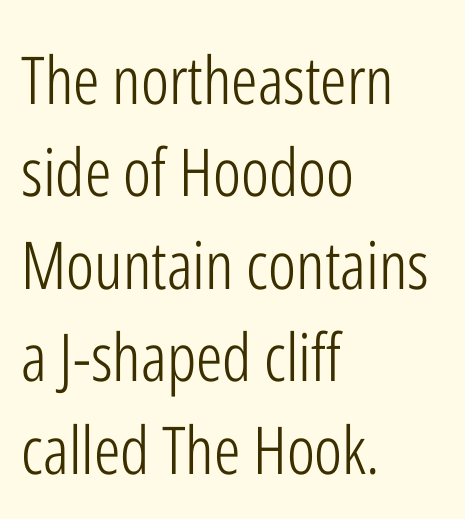
{"serif": "no", "italic": "no", "bold": "no", "weight": "light", "width": "condensed", "stroke_contrast": "low", "x_height": "medium", "monospaced": "no", "underline": "no", "align": "left", "line_spacing": "normal", "line_spacing_ratio": 1.4, "letter_spacing": "normal", "letter_spacing_em": 0.0, "glyph_px": 66}
